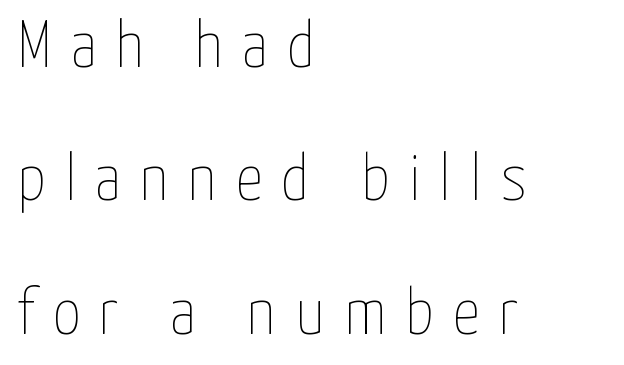
The image shows 67 px thin, condensed type, upright; set left-aligned, loose line spacing (1.99x), unusually wide letter spacing (+0.29 em), not underlined; low stroke contrast and a medium x-height.
